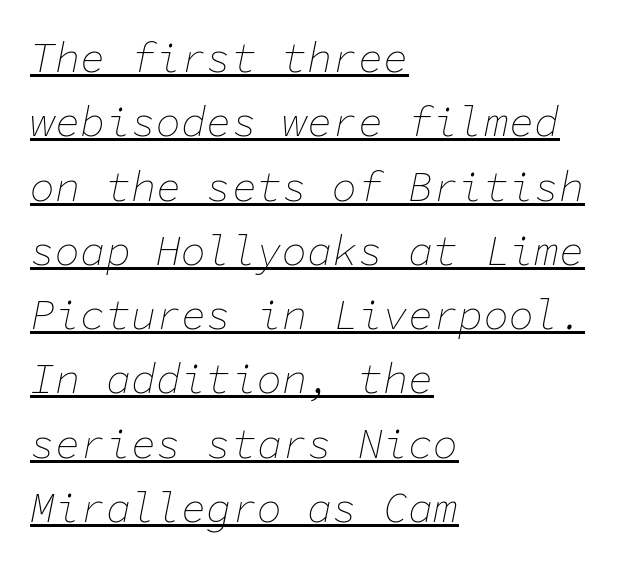
The image shows 42 px thin type, italic (leaning right), monospaced; set left-aligned, normal line spacing (1.53x), normal letter spacing, underlined; low stroke contrast and a medium x-height.
